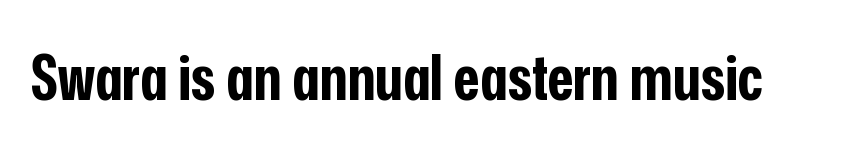
Q: Is the text bold? A: Yes.
Q: Is the text italic (slanted)? A: No, it is upright.
Q: Is the typeface a serif or a sans-serif typeface? A: Sans-serif.
Q: Is the text underlined? A: No.
Q: Is the spacing between letters normal or unusually wide? A: Normal.
Q: Width (condensed, normal, or wide)? A: Condensed.
Q: Stroke contrast? A: Low.
Q: x-height? A: Medium.
Q: Monospaced? A: No.
